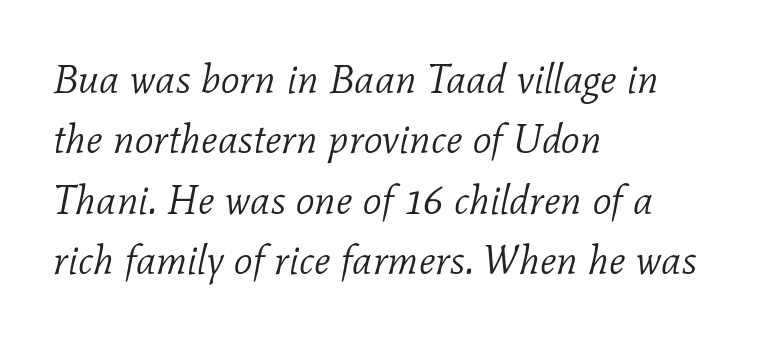
The image shows 41 px light serif type, italic (leaning right); set left-aligned, normal line spacing (1.47x), normal letter spacing, not underlined; low stroke contrast and a medium x-height.
